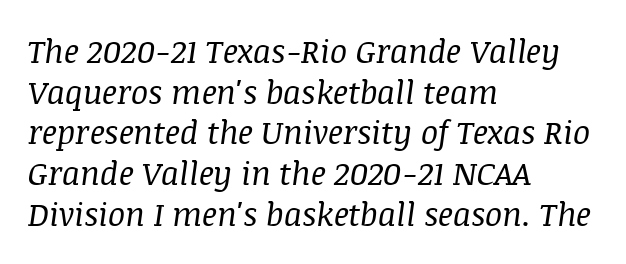
The image shows 32 px regular-weight serif type, italic (leaning right); set left-aligned, normal line spacing (1.27x), normal letter spacing, not underlined; medium stroke contrast and a large x-height.
